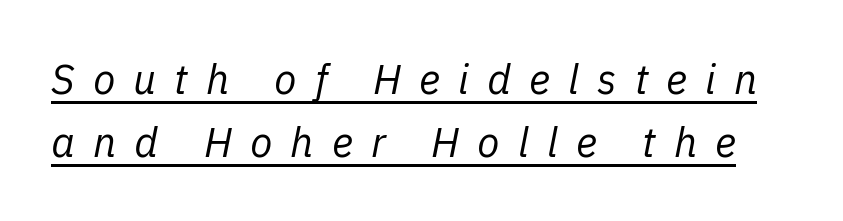
Q: Is the text bold? A: No.
Q: Is the text italic (slanted)? A: Yes, it leans right by about 11 degrees.
Q: Is the text underlined? A: Yes.
Q: Is the spacing between letters normal or unusually wide? A: Unusually wide.
Q: Is the spacing between lines tight, normal or loose? A: Normal.
Q: Width (condensed, normal, or wide)? A: Normal.
Q: Stroke contrast? A: Low.
Q: x-height? A: Medium.
Q: Monospaced? A: No.
